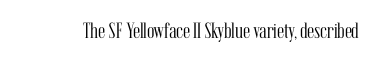
Q: Is the text bold? A: No.
Q: Is the text italic (slanted)? A: No, it is upright.
Q: Is the text underlined? A: No.
Q: Is the spacing between letters normal or unusually wide? A: Normal.
